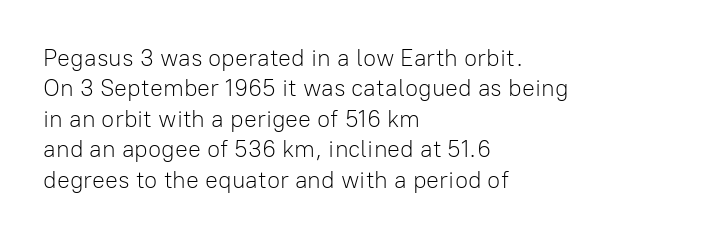
Q: Is the text bold? A: No.
Q: Is the text italic (slanted)? A: No, it is upright.
Q: Is the text underlined? A: No.
Q: How is the paragraph aligned? A: Left-aligned.
Q: Is the spacing between letters normal or unusually wide? A: Normal.
Q: Is the spacing between lines tight, normal or loose? A: Normal.
